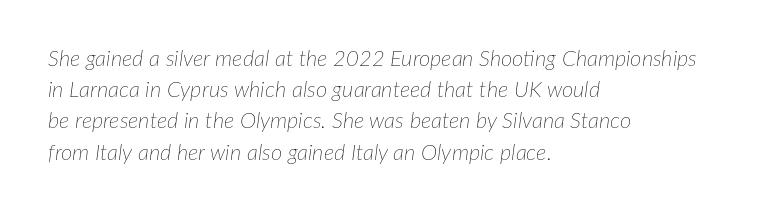
Q: Is the text bold? A: No.
Q: Is the text italic (slanted)? A: Yes, it leans right by about 7 degrees.
Q: Is the text underlined? A: No.
Q: How is the paragraph aligned? A: Left-aligned.
Q: Is the spacing between letters normal or unusually wide? A: Normal.
Q: Is the spacing between lines tight, normal or loose? A: Normal.
